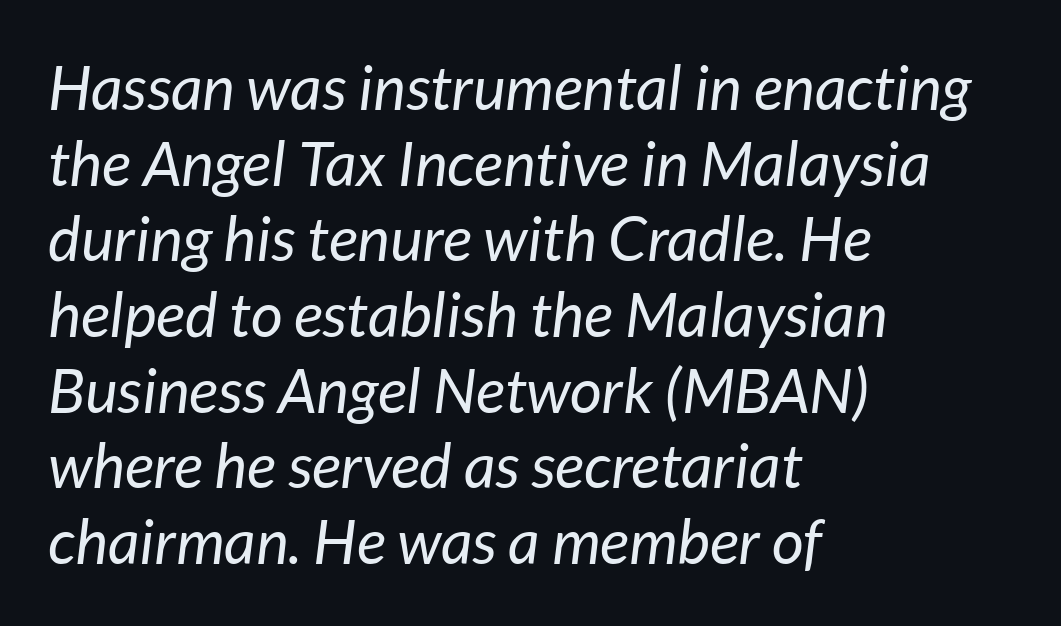
Q: Is the text bold? A: No.
Q: Is the text italic (slanted)? A: Yes, it leans right by about 7 degrees.
Q: Is the text underlined? A: No.
Q: How is the paragraph aligned? A: Left-aligned.
Q: Is the spacing between letters normal or unusually wide? A: Normal.
Q: Width (condensed, normal, or wide)? A: Normal.
Q: Stroke contrast? A: Low.
Q: x-height? A: Medium.
Q: Monospaced? A: No.
